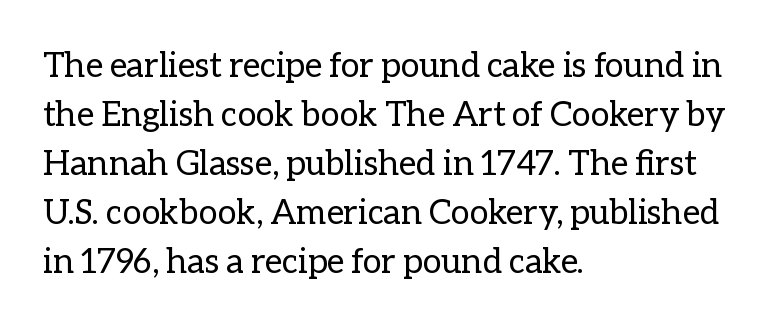
{"italic": "no", "bold": "no", "weight": "regular", "width": "normal", "stroke_contrast": "low", "x_height": "medium", "monospaced": "no", "underline": "no", "align": "left", "line_spacing": "normal", "line_spacing_ratio": 1.44, "letter_spacing": "normal", "letter_spacing_em": 0.0, "glyph_px": 34}
